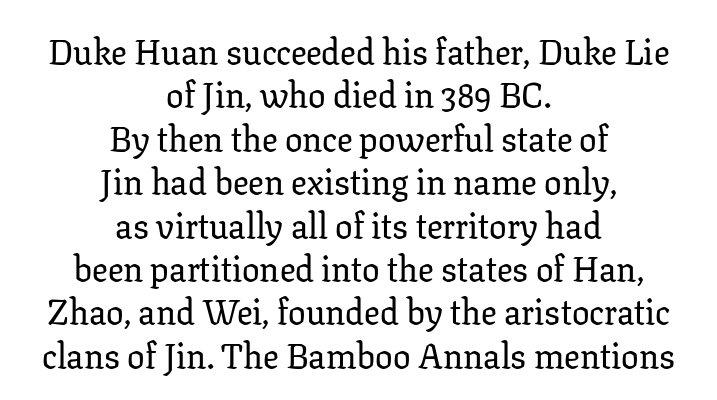
Q: Is the text italic (slanted)? A: No, it is upright.
Q: Is the typeface a serif or a sans-serif typeface? A: Serif.
Q: Is the text underlined? A: No.
Q: How is the paragraph aligned? A: Centered.
Q: Is the spacing between letters normal or unusually wide? A: Normal.
Q: Width (condensed, normal, or wide)? A: Normal.
Q: Stroke contrast? A: Low.
Q: x-height? A: Medium.
Q: Monospaced? A: No.
